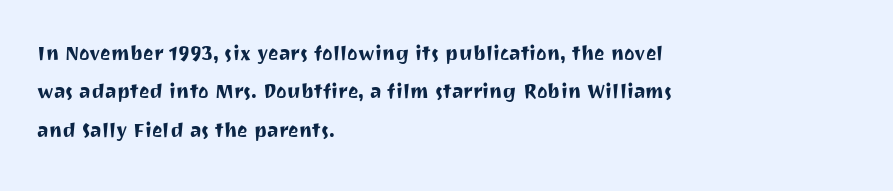
{"italic": "no", "underline": "no", "align": "left", "line_spacing": "normal", "line_spacing_ratio": 1.54, "letter_spacing": "normal", "letter_spacing_em": 0.0, "glyph_px": 25}
